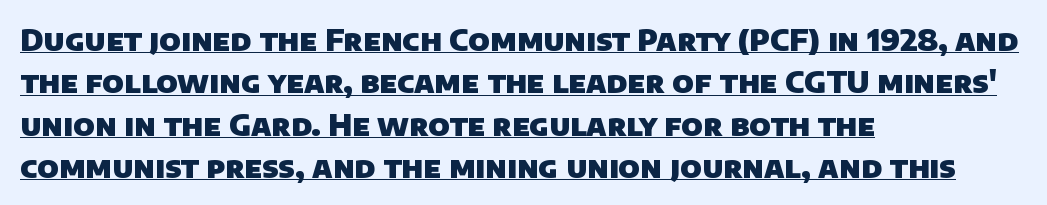
Note the varied advance widths — an 'i' is clearly narrower than an 'm'. Typographically, this falls in the sans-serif category. Decoration check: the copy is underlined. Chunky letters — that's bold for sure.
